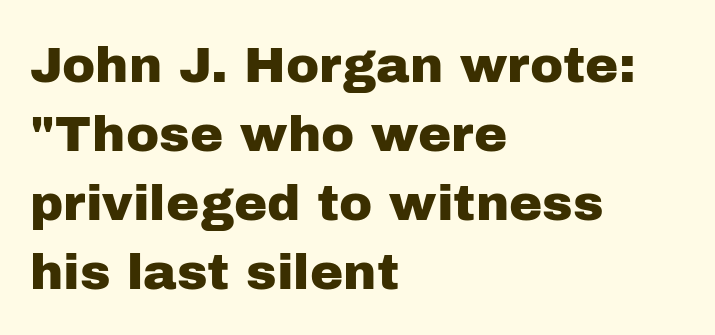
{"serif": "no", "italic": "no", "width": "normal", "stroke_contrast": "low", "x_height": "medium", "monospaced": "no", "underline": "no", "align": "left", "line_spacing": "normal", "line_spacing_ratio": 1.38, "letter_spacing": "normal", "letter_spacing_em": 0.0, "glyph_px": 50}
